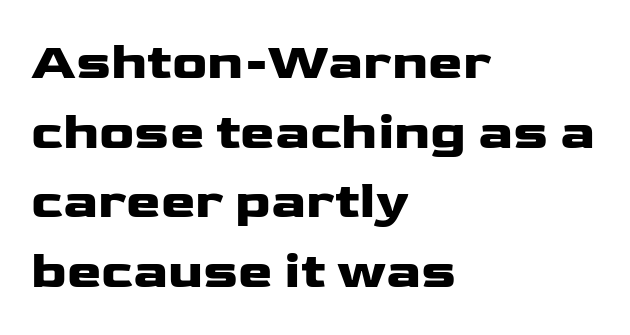
{"serif": "no", "italic": "no", "bold": "yes", "weight": "heavy", "width": "wide", "stroke_contrast": "low", "x_height": "medium", "monospaced": "no", "underline": "no", "align": "left", "line_spacing": "normal", "line_spacing_ratio": 1.34, "letter_spacing": "normal", "letter_spacing_em": 0.0, "glyph_px": 52}
